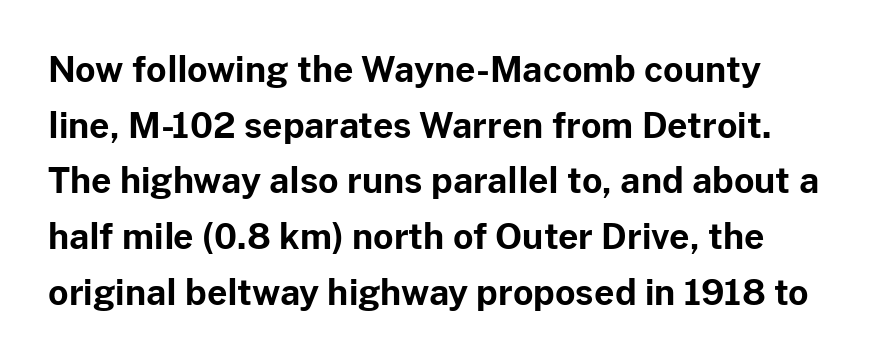
{"serif": "no", "italic": "no", "bold": "yes", "weight": "bold", "width": "normal", "stroke_contrast": "low", "x_height": "medium", "monospaced": "no", "underline": "no", "line_spacing": "normal", "line_spacing_ratio": 1.59, "letter_spacing": "normal", "letter_spacing_em": 0.0, "glyph_px": 35}
